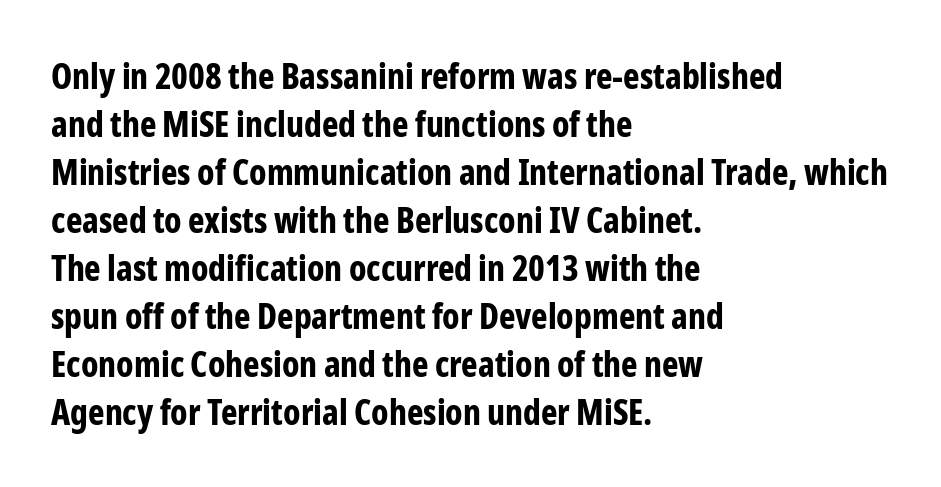
The image shows 35 px bold, condensed sans-serif type, upright; set left-aligned, normal line spacing (1.37x), normal letter spacing, not underlined; low stroke contrast and a medium x-height.
